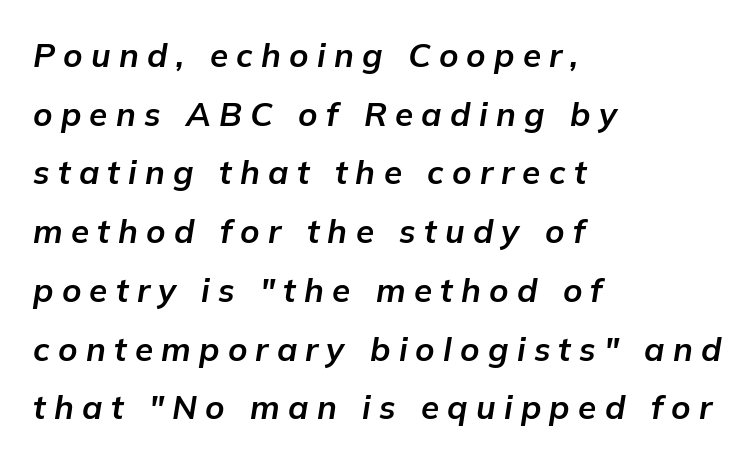
Emphasis-style slanted type is in use. The passage shown has open, widely tracked lettering throughout. The glyphs have the mass of a bold cut. Decoration check: the copy has no underline. This sample has the flowing, uneven cadence of proportional lettering.
